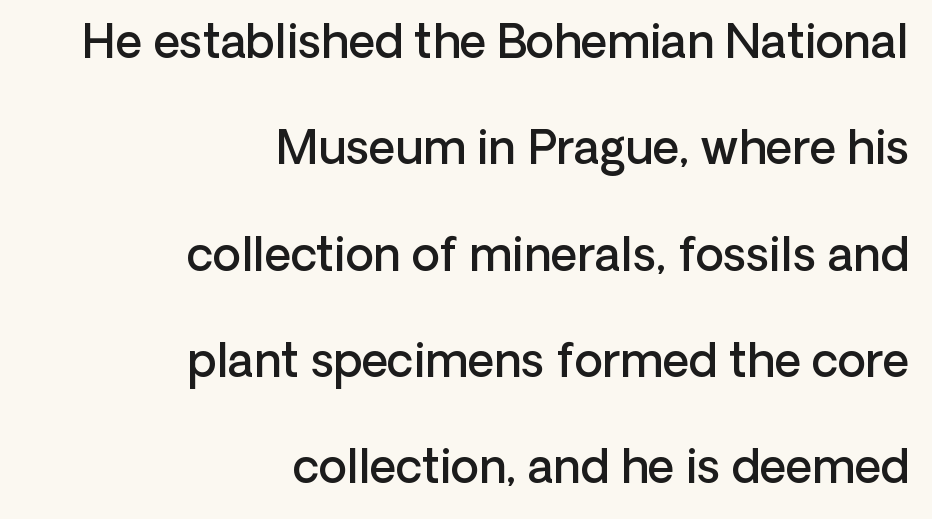
Weight: semibold (demi). Check the space under the baseline: it is left empty. Tall strokes in this sample are plumb rather than angled. Visually the block forms a straight wall on the right and a jagged coastline on the left. Inter-character spacing is left at the font's built-in metrics. Notice the wide empty band between every row — that's loose leading.
